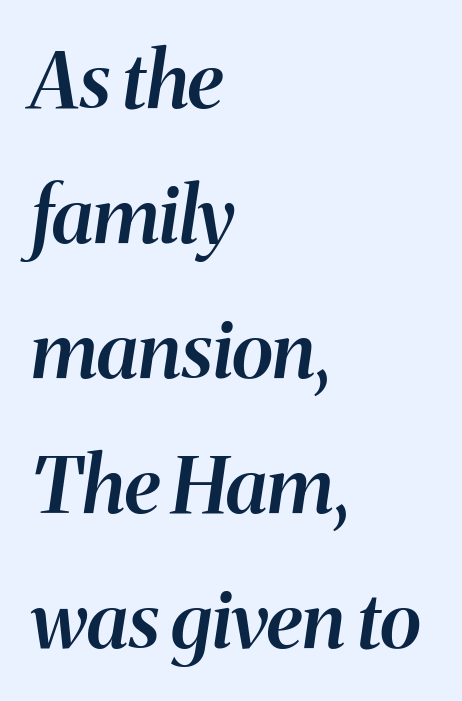
Spacing verdict: proportional, widths tailored to each character. Only glyphs here, with clear space below each row. The paragraph shown leans on its left margin. Designer's note — italics engaged.
